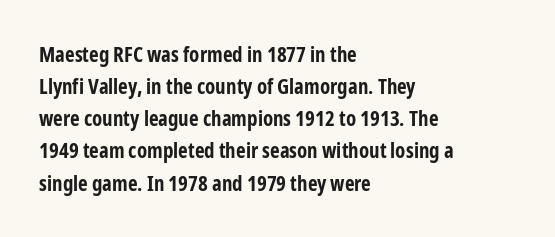
Tracking value appears to be zero — textbook default spacing. Is the type bold? Yes — the strokes are clearly thick and heavy. The block of text has a typical density, with ordinary space between rows. The rag falls on the right side of this text block. Words float on clear page, feet unadorned.
